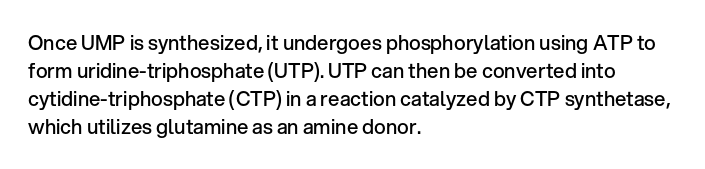
Q: Is the text bold? A: Semi-bold.
Q: Is the text italic (slanted)? A: No, it is upright.
Q: Is the text underlined? A: No.
Q: How is the paragraph aligned? A: Left-aligned.
Q: Is the spacing between letters normal or unusually wide? A: Normal.
Q: Is the spacing between lines tight, normal or loose? A: Normal.
